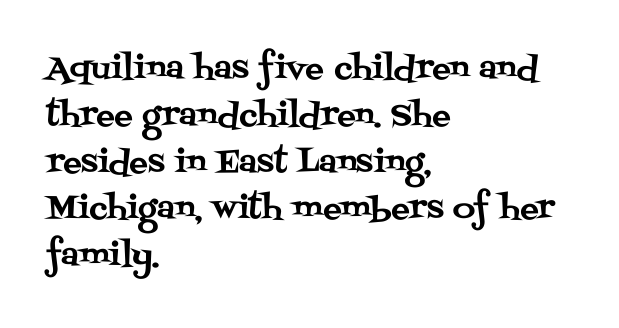
The image shows 31 px serif type, upright; set left-aligned, normal line spacing (1.51x), normal letter spacing, not underlined; medium stroke contrast and a large x-height.
